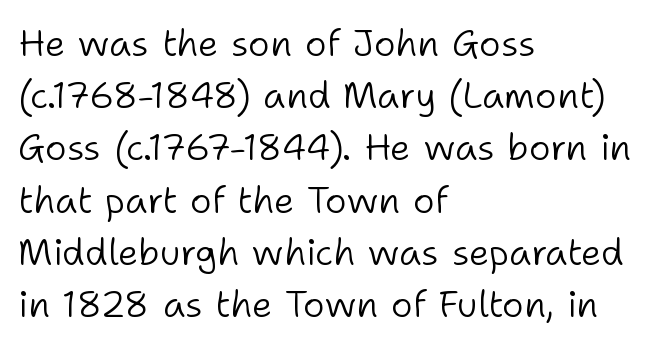
The image shows 37 px light sans-serif type, upright; set left-aligned, normal line spacing (1.41x), normal letter spacing, not underlined; low stroke contrast and a medium x-height.
